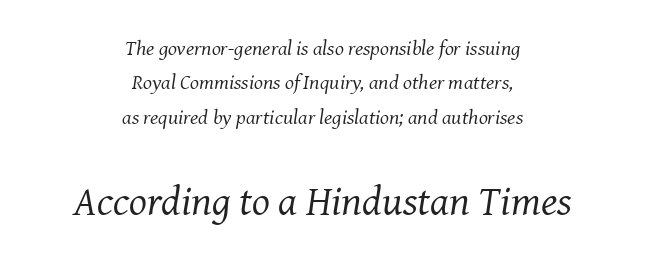
The lines sit at an ordinary, default distance from one another. Stems here are at most as thick as an everyday book face. A serif font was chosen for this passage. The lines are quadded center.
